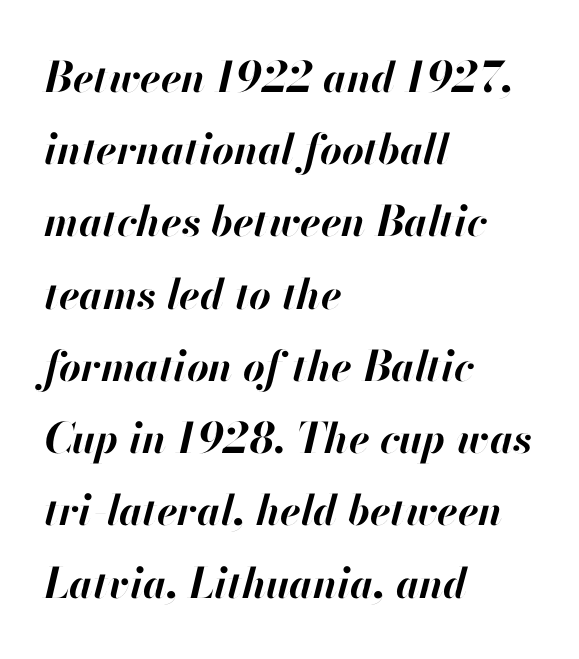
Q: Is the text bold? A: Yes.
Q: Is the text italic (slanted)? A: Yes, it leans right by about 13 degrees.
Q: Is the text underlined? A: No.
Q: How is the paragraph aligned? A: Left-aligned.
Q: Is the spacing between letters normal or unusually wide? A: Normal.
Q: Width (condensed, normal, or wide)? A: Normal.
Q: Stroke contrast? A: High.
Q: x-height? A: Small.
Q: Monospaced? A: No.
